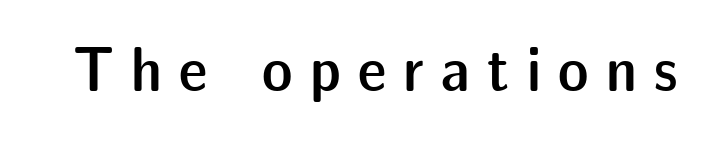
{"serif": "no", "italic": "no", "bold": "semi", "weight": "semibold", "width": "normal", "stroke_contrast": "low", "x_height": "medium", "monospaced": "no", "underline": "no", "letter_spacing": "wide", "letter_spacing_em": 0.27, "glyph_px": 64}
